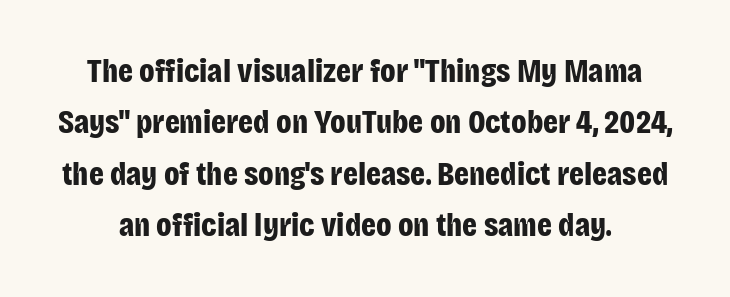
Spacing verdict: proportional, widths tailored to each character. Nope, not italic — everything's standing straight. This rendering features lettering with no underline. You can tell from the bare stems that sans-serif type was used. What's the leading like? Ordinary, nothing unusual. The line texture is even and compact thanks to regular tracking.
